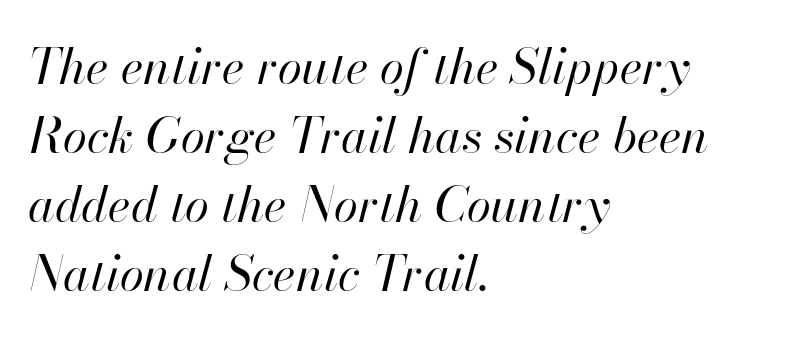
Q: Is the text bold? A: No.
Q: Is the text italic (slanted)? A: Yes, it leans right by about 13 degrees.
Q: Is the text underlined? A: No.
Q: How is the paragraph aligned? A: Left-aligned.
Q: Is the spacing between letters normal or unusually wide? A: Normal.
Q: Is the spacing between lines tight, normal or loose? A: Normal.
Q: Width (condensed, normal, or wide)? A: Normal.
Q: Stroke contrast? A: High.
Q: x-height? A: Small.
Q: Monospaced? A: No.
